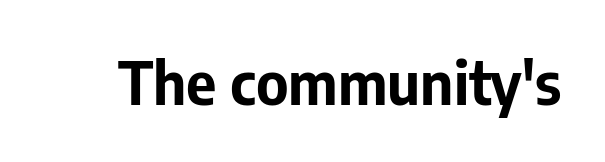
The zone under the glyphs is completely vacant. The designer went with a sans here, leaving each stem footless. A full-strength bold gives these letters their thick strokes. Is there any slant? The stems are plumb. You could not count columns in this text — the font is proportionally spaced.
